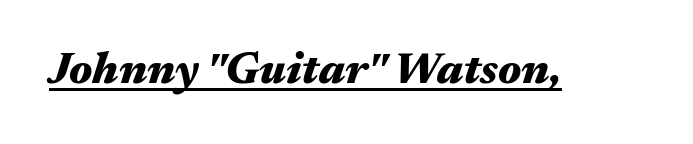
Is the letter spacing exaggerated? No — it looks like the ordinary default. There's an unmistakable incline to the writing here. Spacing verdict: proportional, widths tailored to each character. Typographic density is high because the face is bold.
